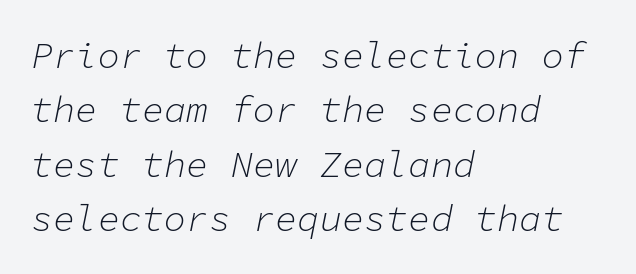
This sample has the even, mechanical cadence of fixed-width lettering. Each line starts at the same left margin while the right side varies. Is the type slanted? Yes — the strokes lean at a clear angle. Letters rest on an invisible, unmarked baseline. The line texture is even and compact thanks to regular tracking. Stem width sits at or under what a default text font uses.
